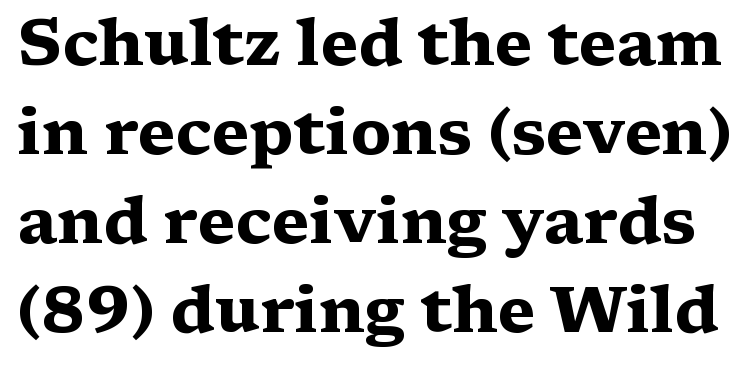
A bare baseline throughout the passage. The glyphs in this specimen are seriffed. The space between consecutive lines is moderate. The glyphs have the mass of a bold cut.
